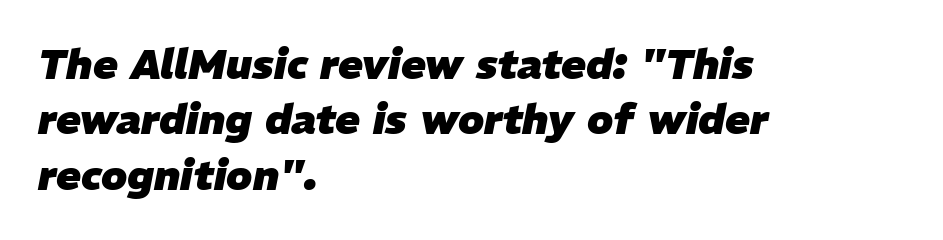
Underline: absent. Notice how descenders clear the ascenders below comfortably — that's standard leading. No extra tracking has been applied to these lines. Looks like regular typesetting: each glyph gets only the width it needs. Typographic density is high because the face is bold. Does the lettering tilt? It does — this is italic.
